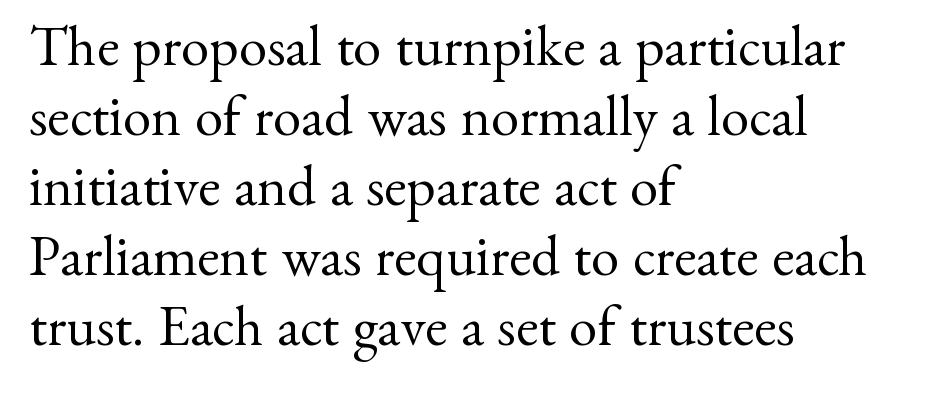
Q: Is the text bold? A: No.
Q: Is the text italic (slanted)? A: No, it is upright.
Q: Is the typeface a serif or a sans-serif typeface? A: Serif.
Q: Is the text underlined? A: No.
Q: How is the paragraph aligned? A: Left-aligned.
Q: Is the spacing between letters normal or unusually wide? A: Normal.
Q: Width (condensed, normal, or wide)? A: Normal.
Q: Stroke contrast? A: Medium.
Q: x-height? A: Small.
Q: Monospaced? A: No.
